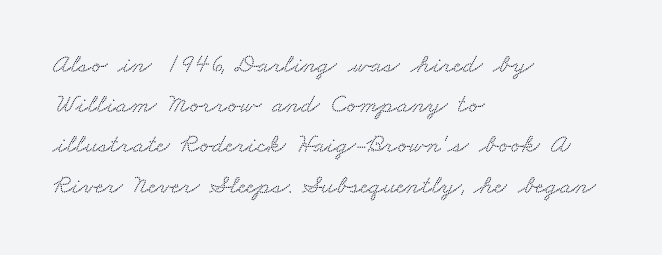
Q: Is the text underlined? A: No.
Q: How is the paragraph aligned? A: Left-aligned.
Q: Is the spacing between letters normal or unusually wide? A: Normal.
Q: Is the spacing between lines tight, normal or loose? A: Normal.
